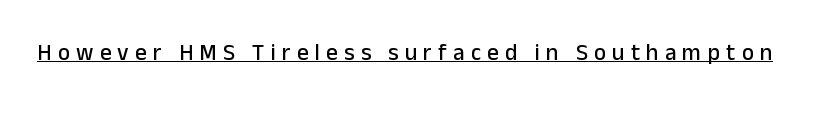
Q: Is the text italic (slanted)? A: No, it is upright.
Q: Is the text underlined? A: Yes.
Q: Is the spacing between letters normal or unusually wide? A: Unusually wide.
